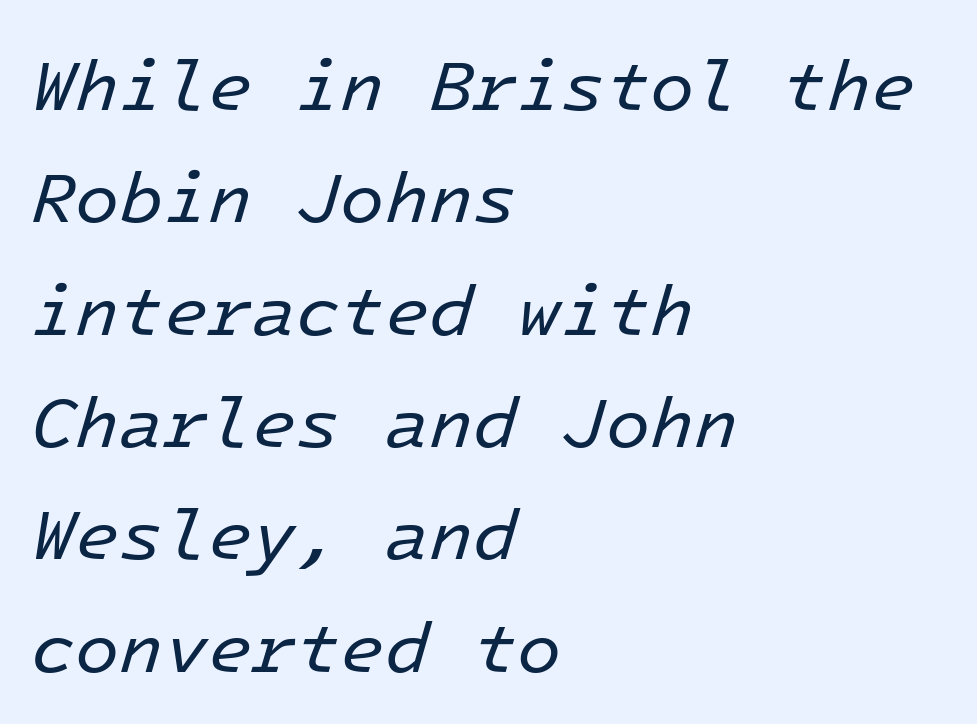
Q: Is the text bold? A: No.
Q: Is the text italic (slanted)? A: Yes, it leans right by about 16 degrees.
Q: Is the text underlined? A: No.
Q: How is the paragraph aligned? A: Left-aligned.
Q: Is the spacing between letters normal or unusually wide? A: Normal.
Q: Is the spacing between lines tight, normal or loose? A: Normal.
Q: Width (condensed, normal, or wide)? A: Normal.
Q: Stroke contrast? A: Low.
Q: x-height? A: Medium.
Q: Monospaced? A: Yes.
